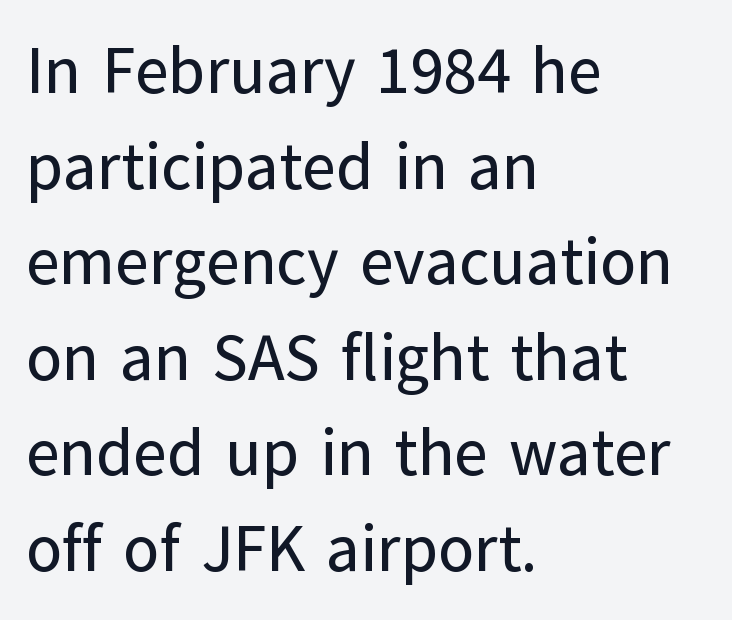
Q: Is the text italic (slanted)? A: No, it is upright.
Q: Is the typeface a serif or a sans-serif typeface? A: Sans-serif.
Q: Is the text underlined? A: No.
Q: How is the paragraph aligned? A: Left-aligned.
Q: Is the spacing between letters normal or unusually wide? A: Normal.
Q: Is the spacing between lines tight, normal or loose? A: Normal.
Q: Width (condensed, normal, or wide)? A: Normal.
Q: Stroke contrast? A: Low.
Q: x-height? A: Medium.
Q: Monospaced? A: No.
